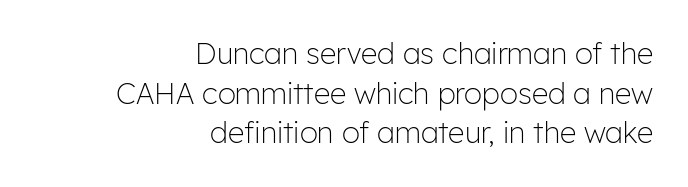
No heavy texture on the line: the type isn't bold. The horizontal fit of the characters is conventional and even. Do the characters align in a grid? No, the font is proportional. Typographically, this falls in the sans-serif category. Visually the block forms a straight wall on the right and a jagged coastline on the left. The passage shown is not underscored anywhere.
